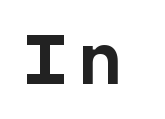
Every stem runs plumb, perpendicular to the baseline. Serif or sans? Sans — the stroke terminals are bare. Underlining? Definitely not there. Do the characters align in a grid? Yes, the font is monospaced. The strokes are fattened all the way to bold.
